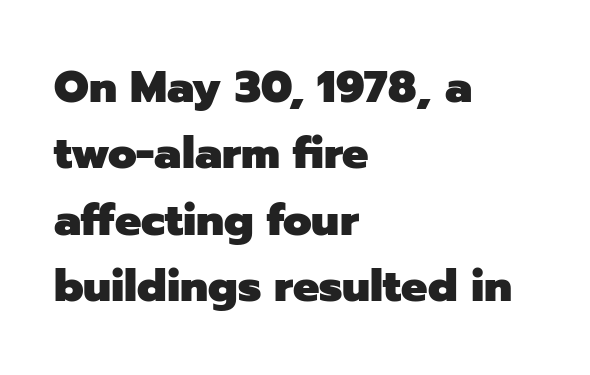
Each new line begins a customary step beneath the previous one. Are there feet on the stems? There aren't — it's a sans. How are the letters spaced? Ordinarily, with no added tracking. The lettering stays uniformly vertical, giving the passage a roman look. Here the designer chose a conventional face with non-uniform glyph widths.
